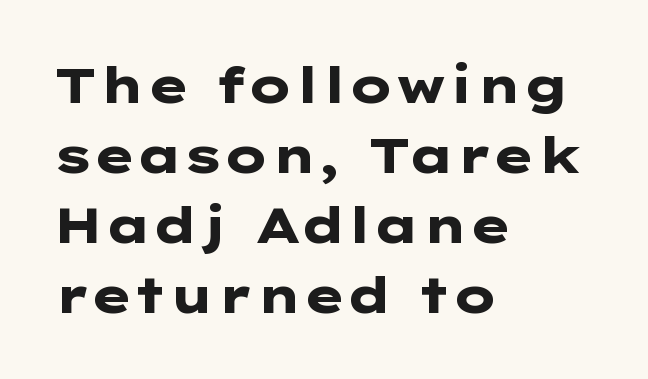
The image shows 50 px heavy, wide sans-serif type, upright; set left-aligned, normal line spacing (1.4x), normal letter spacing, not underlined; low stroke contrast and a medium x-height.
